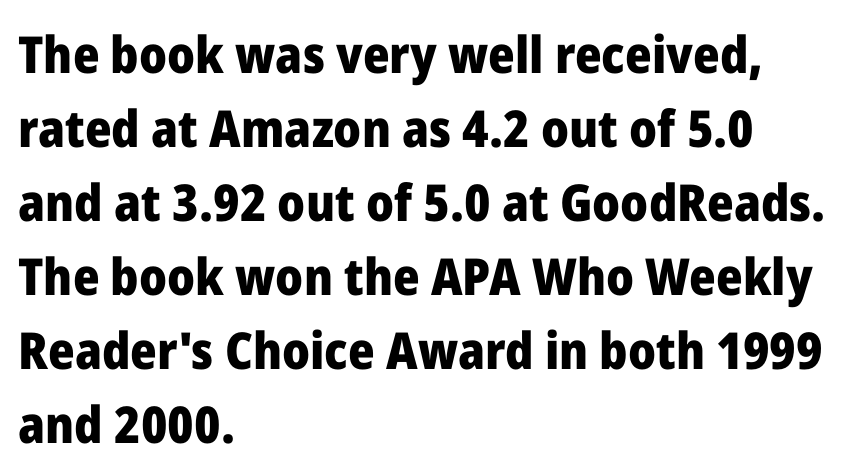
Q: Is the text bold? A: Yes.
Q: Is the text italic (slanted)? A: No, it is upright.
Q: Is the typeface a serif or a sans-serif typeface? A: Sans-serif.
Q: Is the text underlined? A: No.
Q: How is the paragraph aligned? A: Left-aligned.
Q: Is the spacing between letters normal or unusually wide? A: Normal.
Q: Is the spacing between lines tight, normal or loose? A: Normal.
Q: Width (condensed, normal, or wide)? A: Normal.
Q: Stroke contrast? A: Low.
Q: x-height? A: Medium.
Q: Monospaced? A: No.
